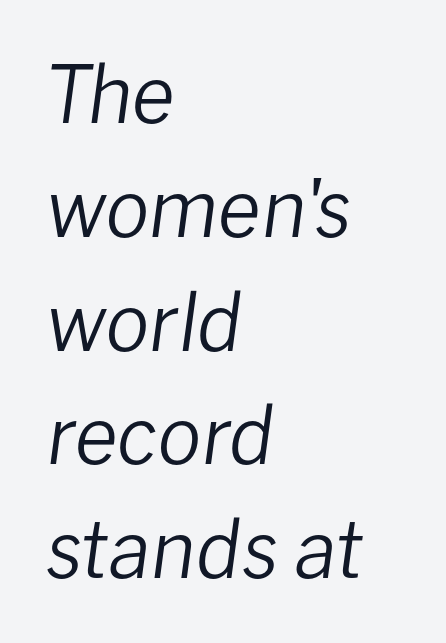
Q: Is the text bold? A: No.
Q: Is the text italic (slanted)? A: Yes, it leans right by about 8 degrees.
Q: Is the text underlined? A: No.
Q: How is the paragraph aligned? A: Left-aligned.
Q: Is the spacing between letters normal or unusually wide? A: Normal.
Q: Is the spacing between lines tight, normal or loose? A: Normal.
Q: Width (condensed, normal, or wide)? A: Normal.
Q: Stroke contrast? A: Low.
Q: x-height? A: Medium.
Q: Monospaced? A: No.
